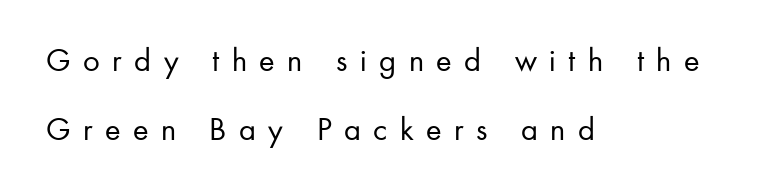
{"serif": "no", "italic": "no", "bold": "no", "weight": "regular", "width": "normal", "stroke_contrast": "low", "x_height": "small", "monospaced": "no", "underline": "no", "align": "left", "line_spacing": "loose", "line_spacing_ratio": 2.08, "letter_spacing": "wide", "letter_spacing_em": 0.38, "glyph_px": 33}
